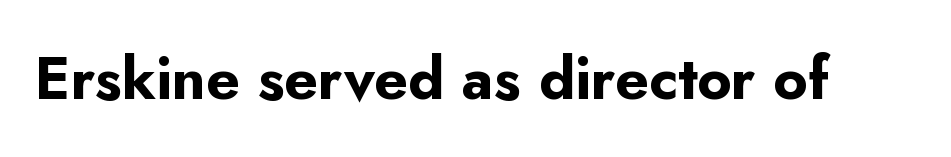
Q: Is the text bold? A: Yes.
Q: Is the text italic (slanted)? A: No, it is upright.
Q: Is the typeface a serif or a sans-serif typeface? A: Sans-serif.
Q: Is the text underlined? A: No.
Q: Is the spacing between letters normal or unusually wide? A: Normal.
Q: Width (condensed, normal, or wide)? A: Normal.
Q: Stroke contrast? A: Low.
Q: x-height? A: Small.
Q: Monospaced? A: No.
